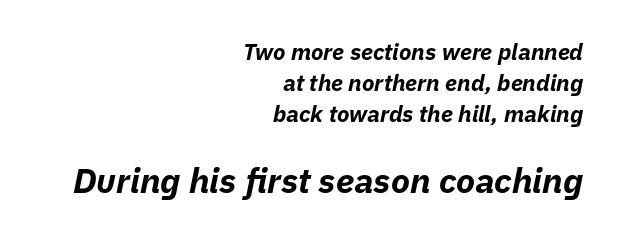
Q: Is the text bold? A: Yes.
Q: Is the text italic (slanted)? A: Yes, it leans right by about 11 degrees.
Q: Is the text underlined? A: No.
Q: How is the paragraph aligned? A: Right-aligned.
Q: Is the spacing between letters normal or unusually wide? A: Normal.
Q: Is the spacing between lines tight, normal or loose? A: Normal.
Q: Which block of text is set in a larger size, the first (top) or the second (bottom)? A: The second (bottom) one.
Q: Width (condensed, normal, or wide)? A: Normal.
Q: Stroke contrast? A: Low.
Q: x-height? A: Medium.
Q: Monospaced? A: No.
